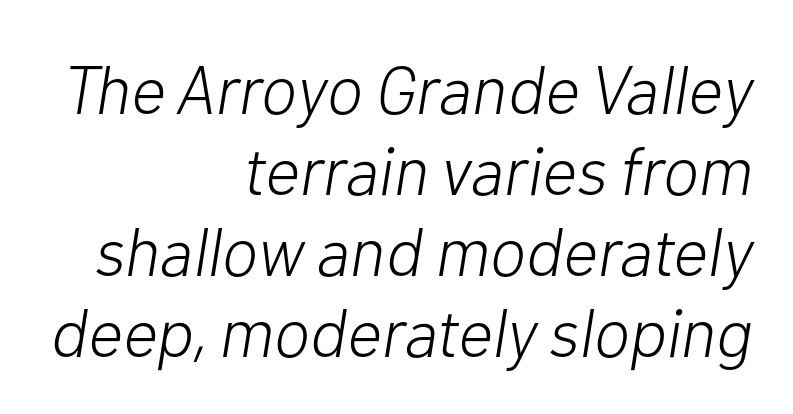
Each row of text sits above clean, open space. These lines are rendered in a variable-pitch font. The rag falls on the left side of this text block. The cut favours lightness, reaching ordinary text weight at its darkest.
